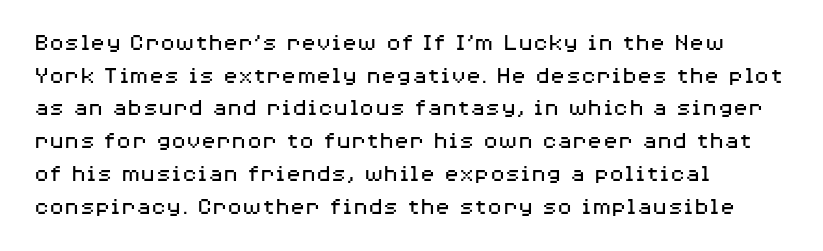
{"italic": "no", "bold": "no", "underline": "no", "align": "left", "line_spacing": "normal", "line_spacing_ratio": 1.31, "letter_spacing": "normal", "letter_spacing_em": 0.0, "glyph_px": 25}
